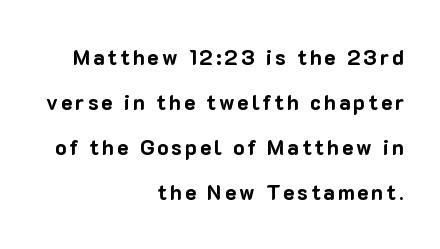
The image shows 21 px bold type, upright; set right-aligned, loose line spacing (2.14x), not underlined.
